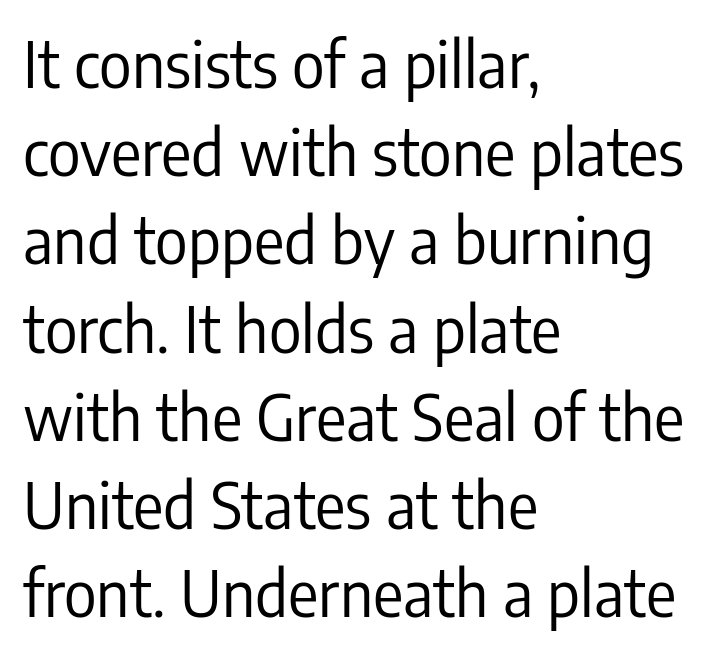
Q: Is the text bold? A: No.
Q: Is the text italic (slanted)? A: No, it is upright.
Q: Is the typeface a serif or a sans-serif typeface? A: Sans-serif.
Q: Is the text underlined? A: No.
Q: How is the paragraph aligned? A: Left-aligned.
Q: Is the spacing between letters normal or unusually wide? A: Normal.
Q: Is the spacing between lines tight, normal or loose? A: Normal.
Q: Width (condensed, normal, or wide)? A: Condensed.
Q: Stroke contrast? A: Low.
Q: x-height? A: Medium.
Q: Monospaced? A: No.
